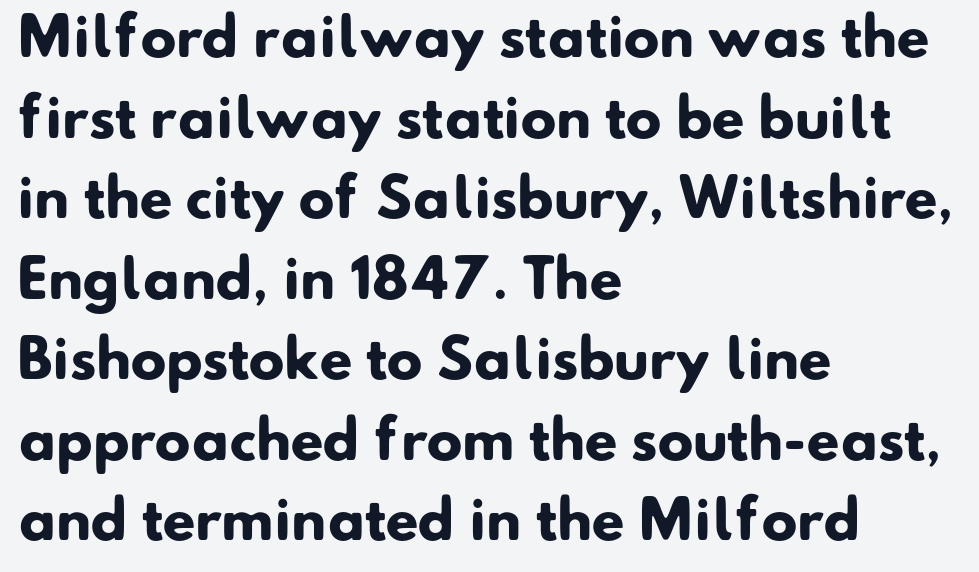
The image shows 53 px heavy sans-serif type; set left-aligned, normal line spacing (1.52x), normal letter spacing, not underlined; low stroke contrast and a small x-height.
